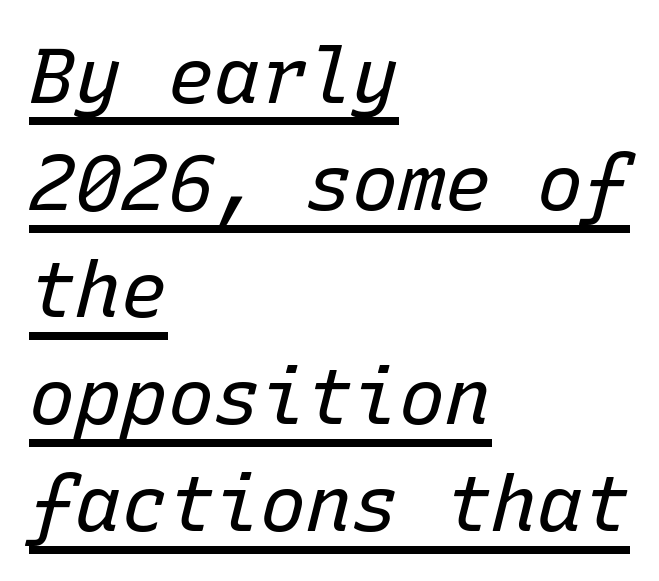
The image shows 77 px regular-weight type, italic (leaning right), monospaced; set left-aligned, normal line spacing (1.39x), normal letter spacing, underlined; low stroke contrast and a medium x-height.
